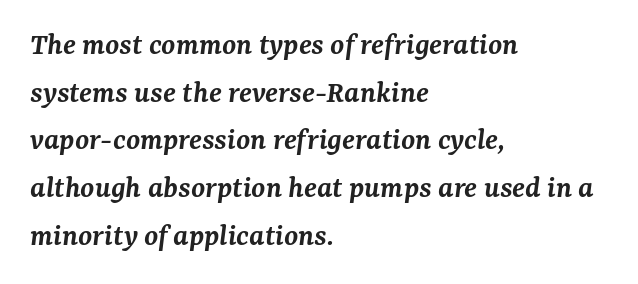
{"serif": "yes", "italic": "yes", "lean": "right", "slant_degrees": 7, "bold": "semi", "weight": "semibold", "width": "normal", "stroke_contrast": "medium", "x_height": "medium", "monospaced": "no", "underline": "no", "align": "left", "line_spacing": "normal", "line_spacing_ratio": 1.49, "letter_spacing": "normal", "letter_spacing_em": 0.0, "glyph_px": 32}
